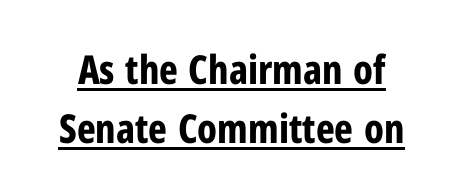
{"serif": "no", "italic": "no", "bold": "yes", "weight": "bold", "width": "condensed", "stroke_contrast": "low", "x_height": "medium", "monospaced": "no", "underline": "yes", "line_spacing": "normal", "line_spacing_ratio": 1.47, "letter_spacing": "normal", "letter_spacing_em": 0.0, "glyph_px": 40}
